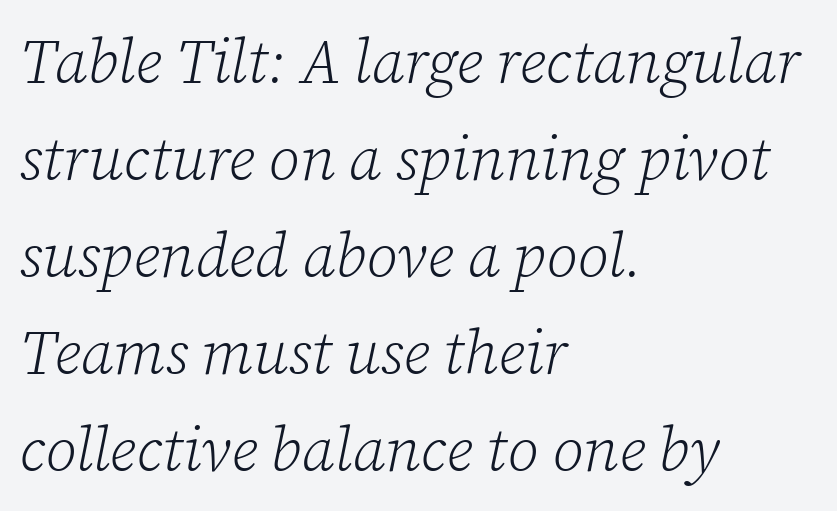
{"serif": "yes", "italic": "yes", "lean": "right", "slant_degrees": 12, "bold": "no", "weight": "light", "width": "normal", "stroke_contrast": "low", "x_height": "medium", "monospaced": "no", "underline": "no", "align": "left", "line_spacing": "normal", "line_spacing_ratio": 1.59, "letter_spacing": "normal", "letter_spacing_em": 0.0, "glyph_px": 61}
